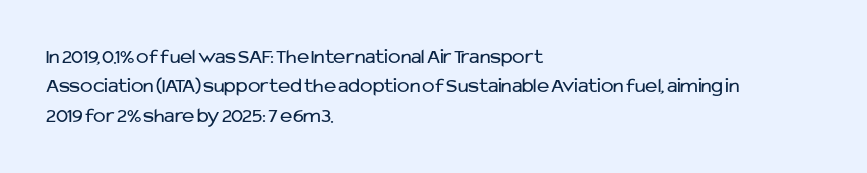
{"italic": "no", "bold": "no", "underline": "no", "align": "left", "line_spacing": "normal", "line_spacing_ratio": 1.4, "letter_spacing": "normal", "letter_spacing_em": 0.0, "glyph_px": 21}
